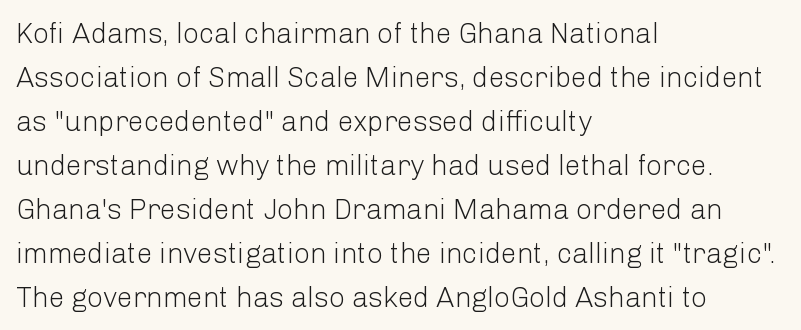
Q: Is the text bold? A: No.
Q: Is the text italic (slanted)? A: No, it is upright.
Q: Is the typeface a serif or a sans-serif typeface? A: Sans-serif.
Q: Is the text underlined? A: No.
Q: How is the paragraph aligned? A: Left-aligned.
Q: Is the spacing between letters normal or unusually wide? A: Normal.
Q: Is the spacing between lines tight, normal or loose? A: Normal.
Q: Width (condensed, normal, or wide)? A: Normal.
Q: Stroke contrast? A: Low.
Q: x-height? A: Medium.
Q: Monospaced? A: No.
